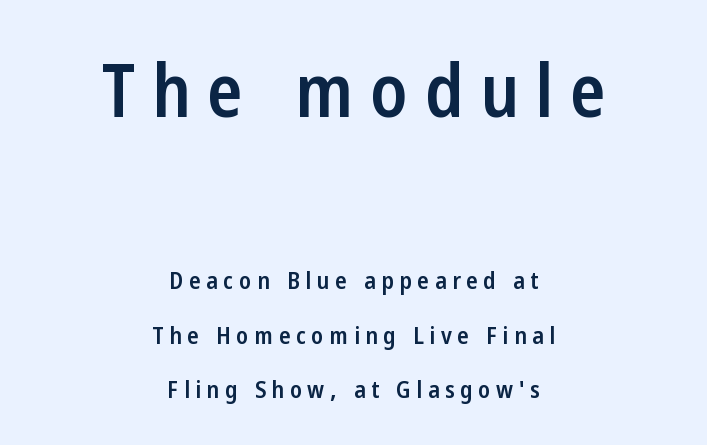
Q: Is the text bold? A: Semi-bold.
Q: Is the text italic (slanted)? A: No, it is upright.
Q: Is the typeface a serif or a sans-serif typeface? A: Sans-serif.
Q: Is the text underlined? A: No.
Q: How is the paragraph aligned? A: Centered.
Q: Is the spacing between letters normal or unusually wide? A: Unusually wide.
Q: Is the spacing between lines tight, normal or loose? A: Loose.
Q: Which block of text is set in a larger size, the first (top) or the second (bottom)? A: The first (top) one.
Q: Width (condensed, normal, or wide)? A: Condensed.
Q: Stroke contrast? A: Low.
Q: x-height? A: Medium.
Q: Monospaced? A: No.
